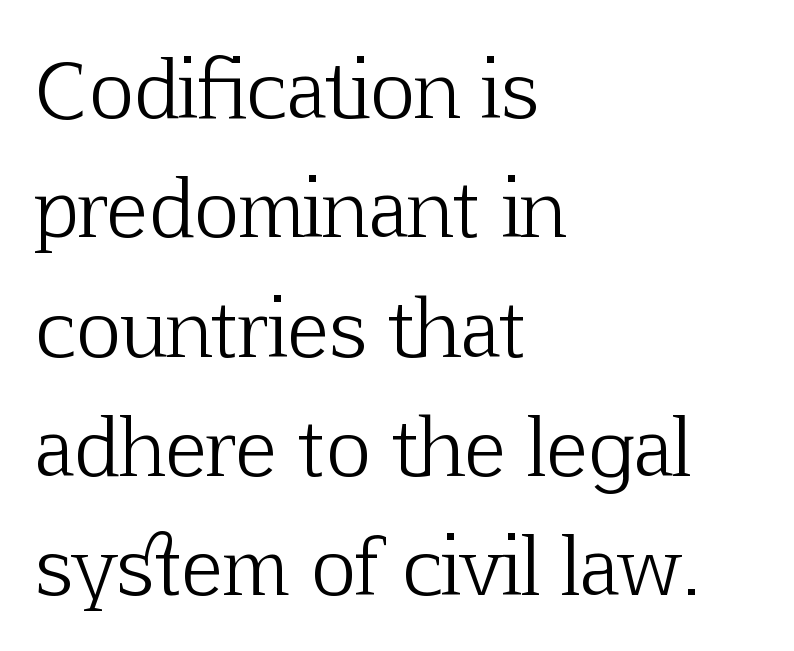
The image shows 77 px light serif type, upright; set left-aligned, normal line spacing (1.55x), normal letter spacing, not underlined; low stroke contrast and a medium x-height.
